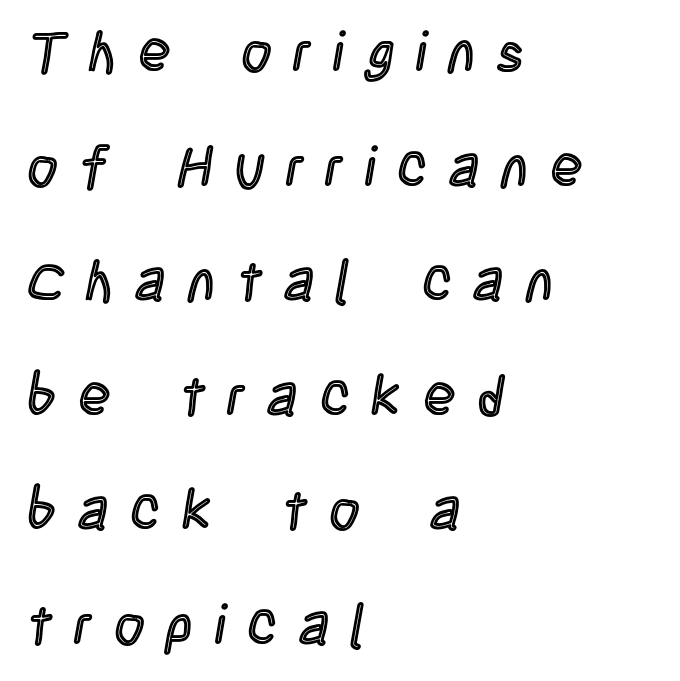
Q: Is the text italic (slanted)? A: Yes.
Q: Is the text underlined? A: No.
Q: How is the paragraph aligned? A: Left-aligned.
Q: Is the spacing between letters normal or unusually wide? A: Unusually wide.
Q: Is the spacing between lines tight, normal or loose? A: Loose.
Q: Width (condensed, normal, or wide)? A: Condensed.
Q: x-height? A: Large.
Q: Monospaced? A: No.
